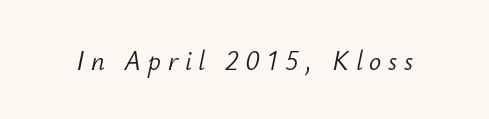
{"italic": "yes", "lean": "right", "slant_degrees": 12, "bold": "no", "underline": "no", "letter_spacing": "wide", "letter_spacing_em": 0.25, "glyph_px": 27}
